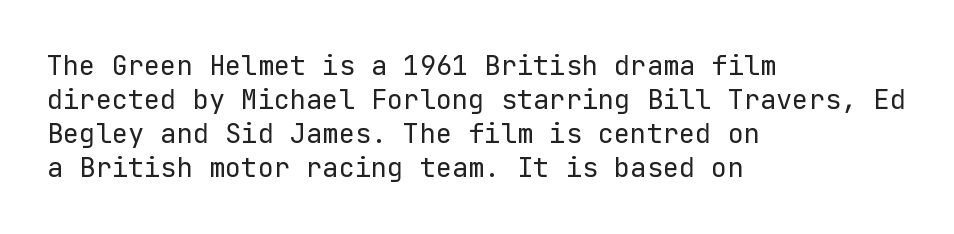
Q: Is the text bold? A: No.
Q: Is the text italic (slanted)? A: No, it is upright.
Q: Is the text underlined? A: No.
Q: How is the paragraph aligned? A: Left-aligned.
Q: Is the spacing between letters normal or unusually wide? A: Normal.
Q: Is the spacing between lines tight, normal or loose? A: Normal.
